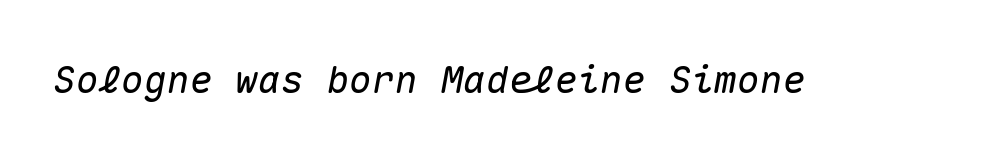
The image shows 38 px text type, italic (leaning right), monospaced; set normal letter spacing, not underlined; medium stroke contrast and a medium x-height.
